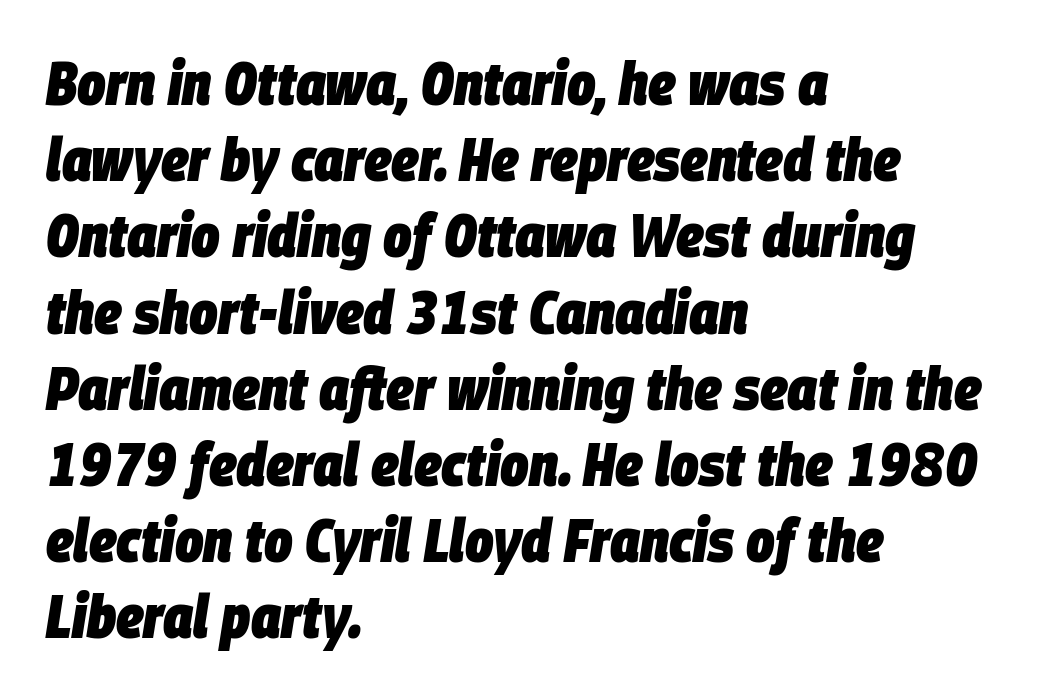
The image shows 60 px heavy, condensed type, italic (leaning right); set left-aligned, normal line spacing (1.27x), normal letter spacing, not underlined; low stroke contrast and a large x-height.
